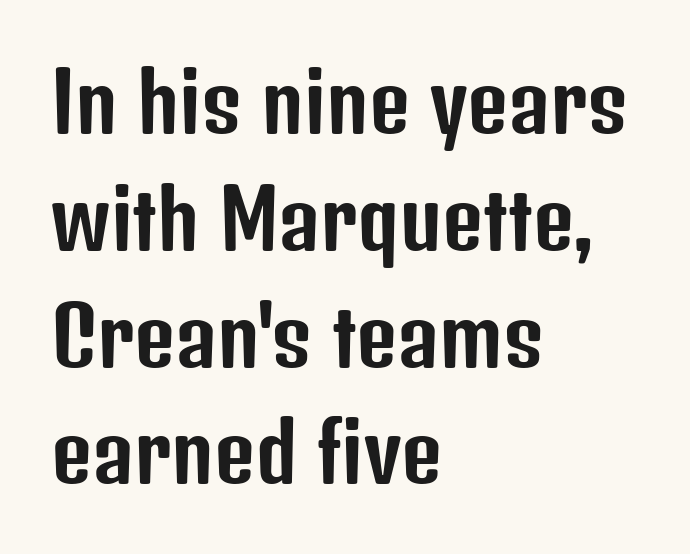
The image shows 80 px condensed sans-serif type, upright; set left-aligned, normal line spacing (1.46x), normal letter spacing, not underlined; low stroke contrast and a medium x-height.
